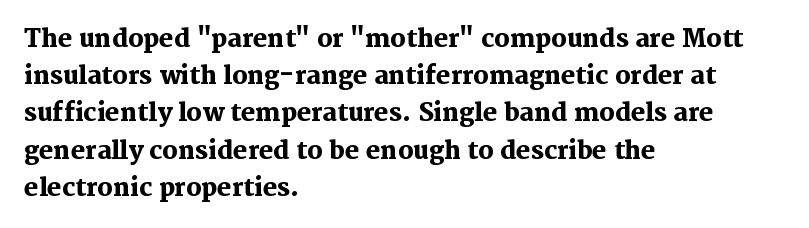
The passage shown has conventional tracking throughout. Underline: absent. The lines in this sample share a left origin and differ only in where they stop. These lines carry a lot of weight — the face is fully bold. Leading: standard. Characters remain perfectly vertical along every line.
